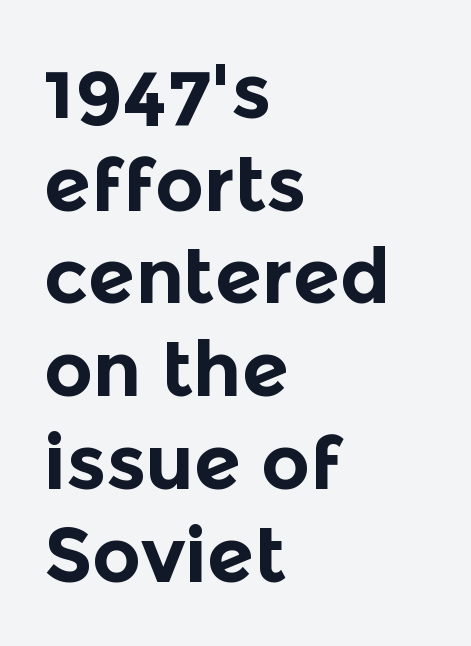
Spacing verdict: proportional, widths tailored to each character. A student would call this left alignment; a typographer would say flush left, rag right. Posture: vertical. The font is running at its bold setting.
